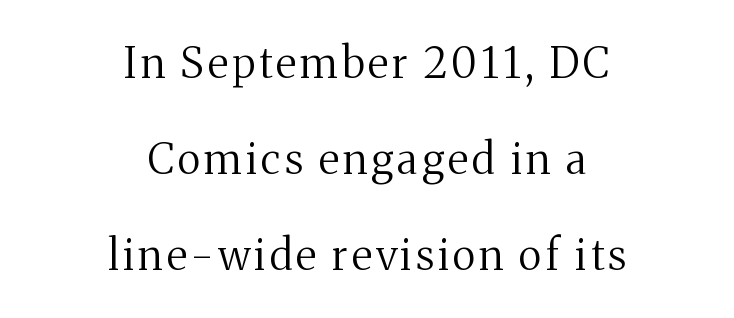
{"serif": "yes", "italic": "no", "bold": "no", "weight": "regular", "width": "normal", "stroke_contrast": "medium", "x_height": "medium", "monospaced": "no", "underline": "no", "align": "center", "line_spacing": "loose", "line_spacing_ratio": 2.28, "glyph_px": 42}
